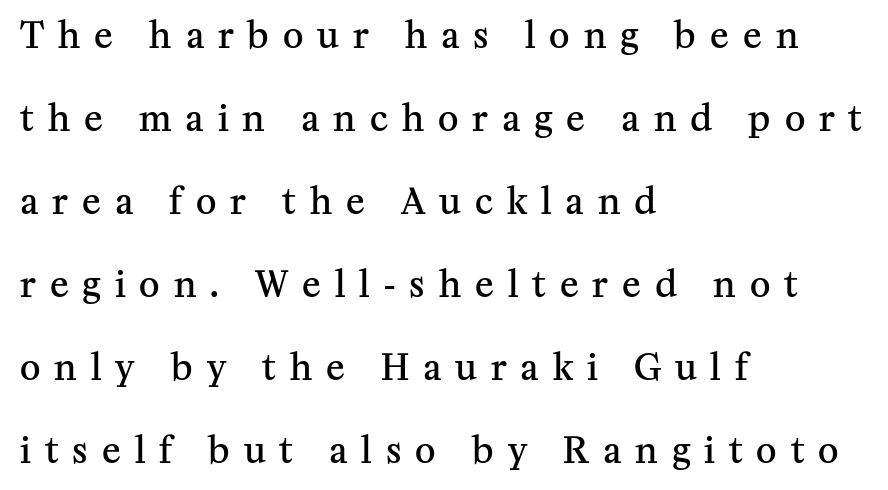
The image shows 35 px semibold serif type, upright; set left-aligned, loose line spacing (2.37x), unusually wide letter spacing (+0.4 em), not underlined; medium stroke contrast and a medium x-height.
